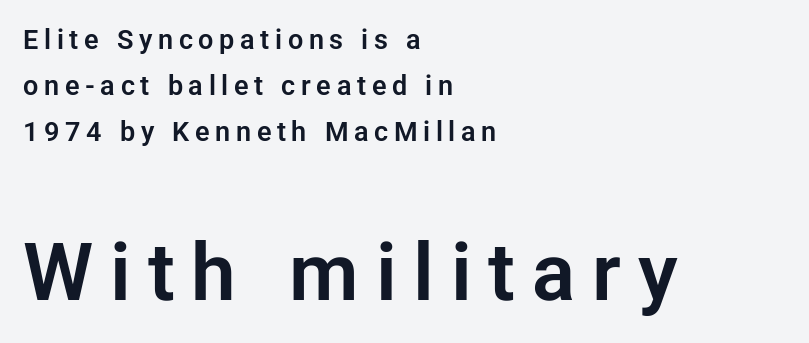
A typesetter would call this heavily tracked-out type. Between these two stacked blocks, the lower one wins on size. Leading: standard. A student would call this left alignment; a typographer would say flush left, rag right. The face used here is proportionally spaced, like ordinary book or web type. Each letter's strokes conclude bluntly, with no projecting serifs.
